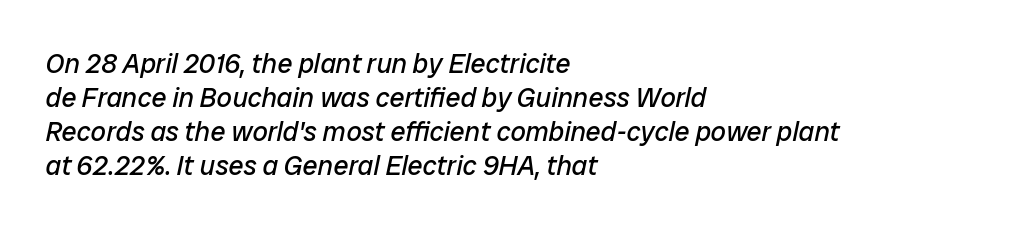
A classic flush-left, rag-right setting is used for this passage. Italic? Definitely — the glyphs are oblique. The space beneath each line is pristine and unruled. The rendering uses a moderate line-height, typical for paragraphs. Heft: none added — not bold.
